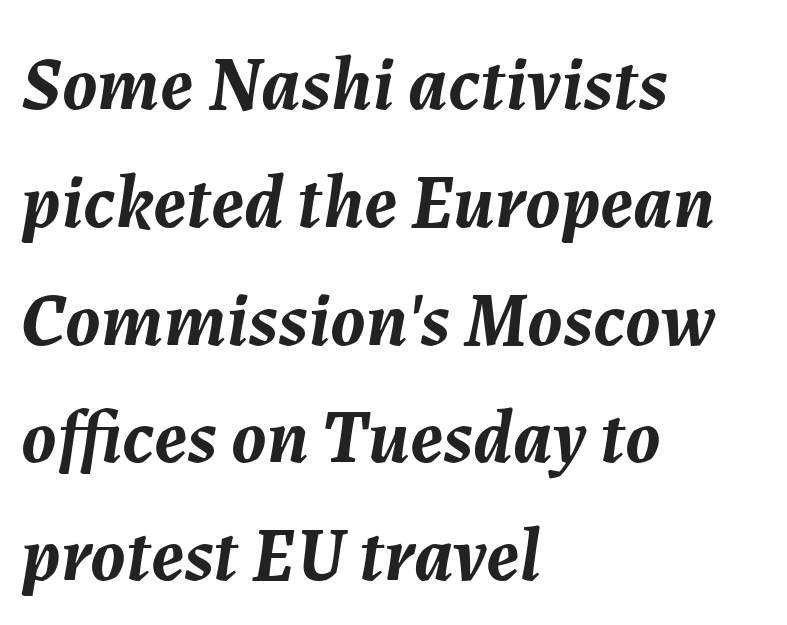
The image shows 76 px semibold type, italic (leaning right); set left-aligned, normal line spacing (1.55x), normal letter spacing, not underlined; medium stroke contrast and a medium x-height.
